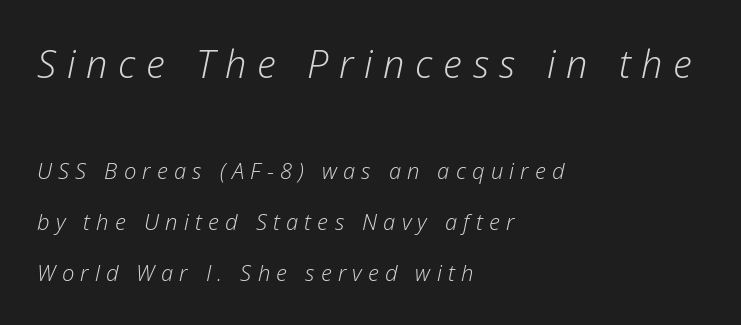
{"italic": "yes", "lean": "right", "slant_degrees": 12, "bold": "no", "weight": "light", "width": "normal", "stroke_contrast": "low", "x_height": "medium", "monospaced": "no", "underline": "no", "align": "left", "line_spacing": "loose", "line_spacing_ratio": 2.31, "letter_spacing": "wide", "letter_spacing_em": 0.28, "larger_block": "first", "size_ratio": 1.73, "glyph_px": 38}
